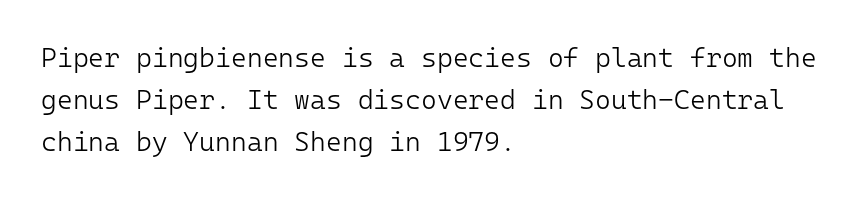
Anything drawn beneath the words? Only blank space. Each word holds together tightly as a unit, with standard inter-letter gaps. Each stroke keeps to a modest, everyday thickness or less. Normally led — the rows are evenly, conventionally spaced. In CSS terms this would be text-align: left. Does the lettering tilt? It doesn't — this is upright.
